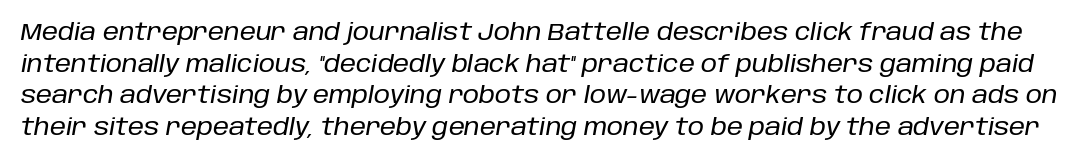
The rendering applies a slant to the glyphs. In terms of letterspacing, this is plain default setting. Lines of text with bare space underneath. These lines sit exactly where default settings would place them.
